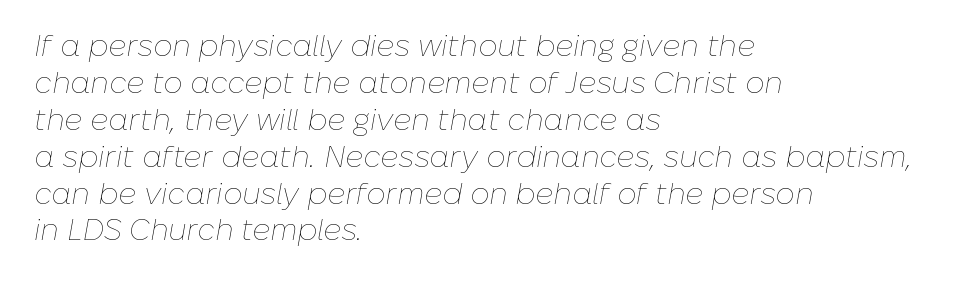
Compared with a typical body face, this is equally light or lighter still. Is this a fixed-width face? No — the glyphs have proportional, varying widths. The compositor pushed each line to the left boundary. Here the glyphs are tracked normally, forming tight word shapes.
